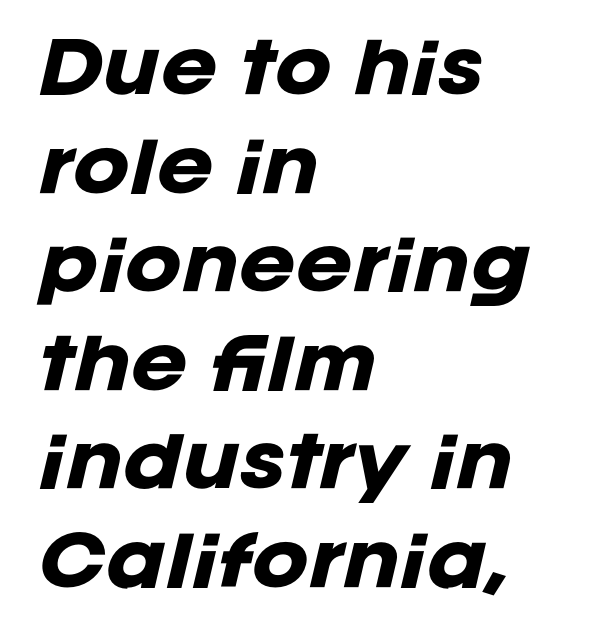
{"italic": "yes", "lean": "right", "slant_degrees": 12, "bold": "yes", "weight": "heavy", "width": "normal", "stroke_contrast": "low", "x_height": "large", "monospaced": "no", "underline": "no", "align": "left", "line_spacing": "normal", "line_spacing_ratio": 1.45, "letter_spacing": "normal", "letter_spacing_em": 0.0, "glyph_px": 68}
